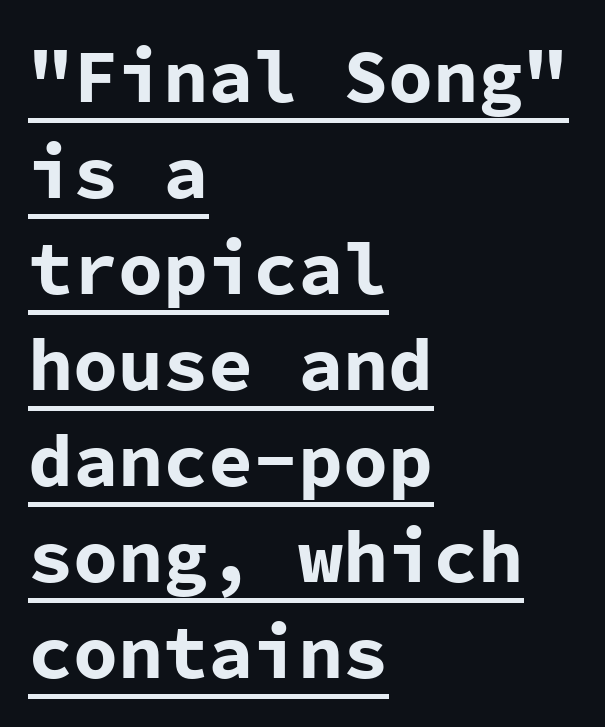
The image shows 75 px bold sans-serif type, upright, monospaced; set left-aligned, normal line spacing (1.28x), normal letter spacing, underlined; low stroke contrast and a medium x-height.
